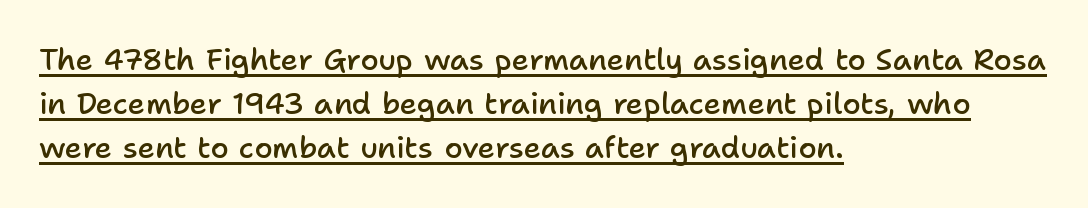
Ascenders rise straight up at ninety degrees. The font family rendered here belongs to the sans-serif group. Casual observation: everything's shoved over to the left. The string is rendered with underlining switched on. Think of a printed novel: that variable character pitch is what you see here. Characters follow at the spacing the type designer built in.
